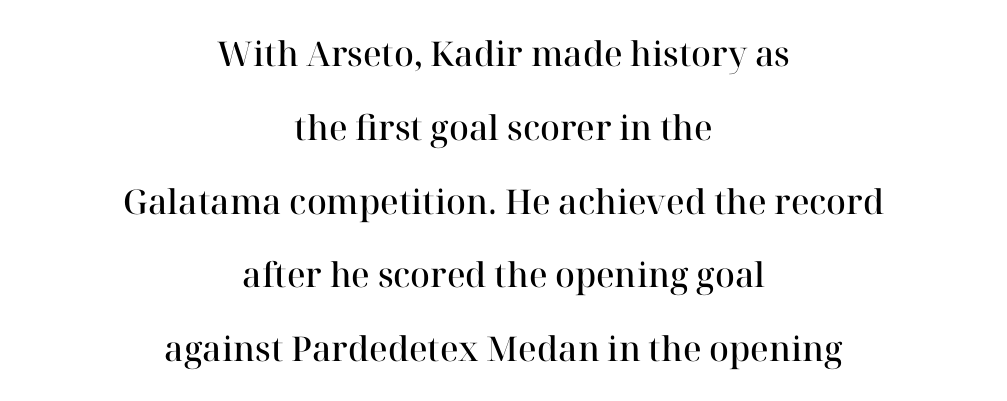
Q: Is the text bold? A: Semi-bold.
Q: Is the text italic (slanted)? A: No, it is upright.
Q: Is the typeface a serif or a sans-serif typeface? A: Serif.
Q: Is the text underlined? A: No.
Q: How is the paragraph aligned? A: Centered.
Q: Is the spacing between letters normal or unusually wide? A: Normal.
Q: Is the spacing between lines tight, normal or loose? A: Loose.
Q: Width (condensed, normal, or wide)? A: Normal.
Q: Stroke contrast? A: High.
Q: x-height? A: Medium.
Q: Monospaced? A: No.
